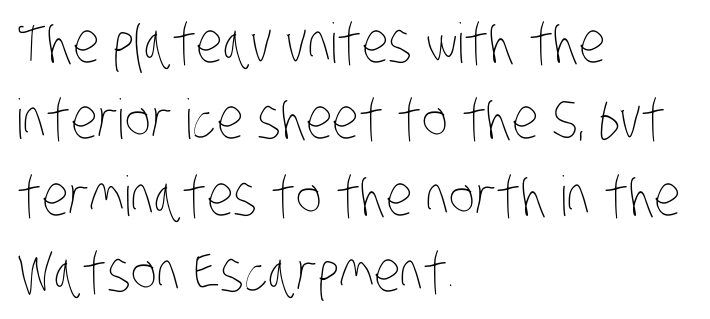
The typesetting does not lean heavy: it is not bold. Type without underlining. Reading down the column, the eye jumps a familiar distance to each next line. A classic flush-left, rag-right setting is used for this passage. Spacing verdict: proportional, widths tailored to each character.
